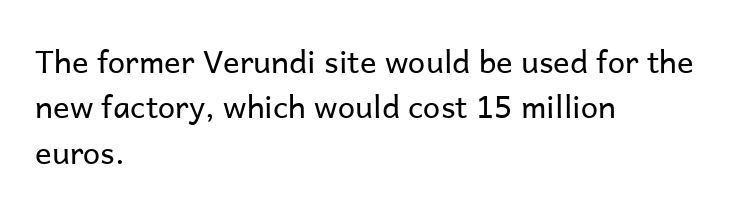
Is this a fixed-width face? No — the glyphs have proportional, varying widths. Bare-footed words on every line. Short and long lines alike share a common starting point at left. Between one letter and the next there's only the usual sliver of space. The specimen reads as upright at a glance.
